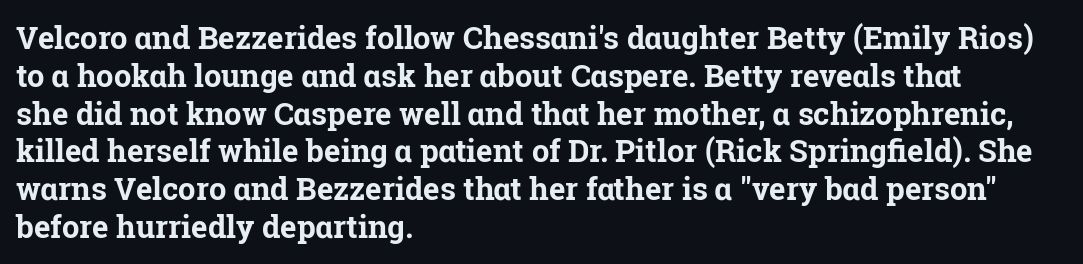
{"serif": "yes", "italic": "no", "bold": "yes", "weight": "bold", "width": "normal", "stroke_contrast": "low", "x_height": "medium", "monospaced": "no", "underline": "no", "align": "left", "line_spacing_ratio": 1.22, "letter_spacing": "normal", "letter_spacing_em": 0.0, "glyph_px": 31}
